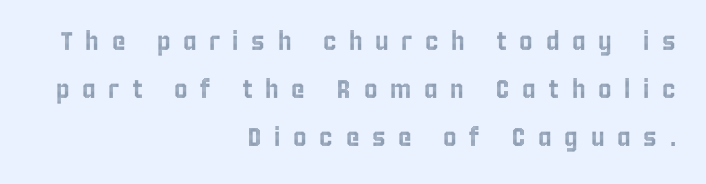
Notice how the stems are strictly vertical — no italics here. The passage is arranged like a letterhead date or caption credit — flush right. These lines have a slow, spaced-out rhythm from letter to letter. Letters rest on an invisible, unmarked baseline.
